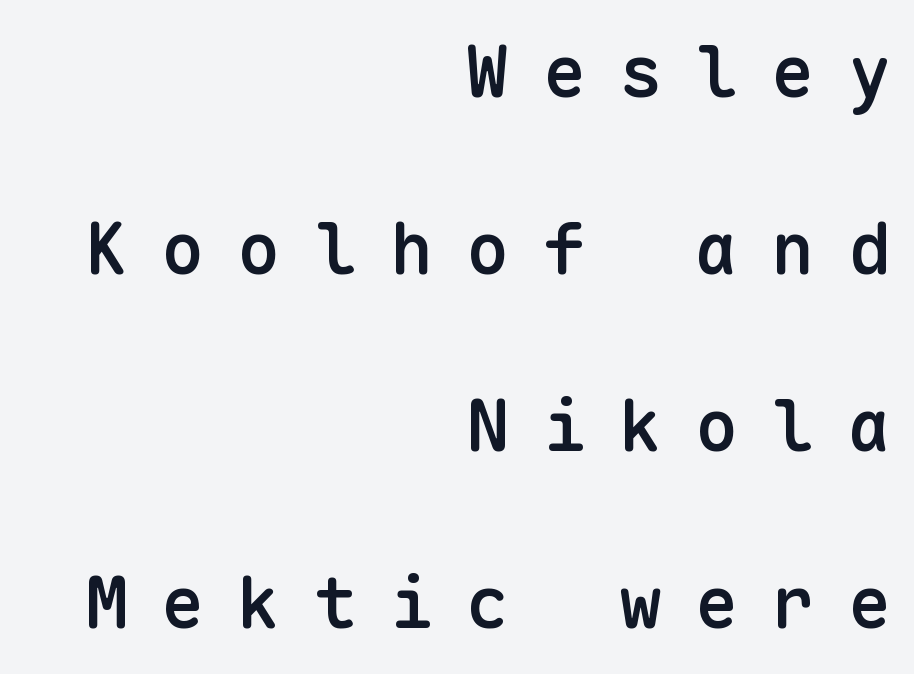
{"serif": "no", "italic": "no", "bold": "semi", "weight": "semibold", "width": "normal", "stroke_contrast": "low", "x_height": "medium", "monospaced": "yes", "underline": "no", "align": "right", "line_spacing": "loose", "line_spacing_ratio": 2.46, "letter_spacing": "wide", "letter_spacing_em": 0.46, "glyph_px": 72}
